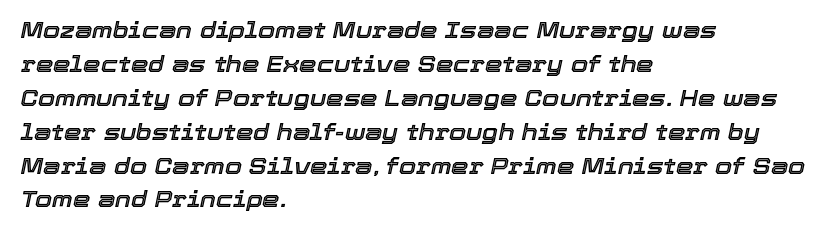
The image shows 22 px text type, italic (leaning right); set left-aligned, normal line spacing (1.54x), normal letter spacing, not underlined.
